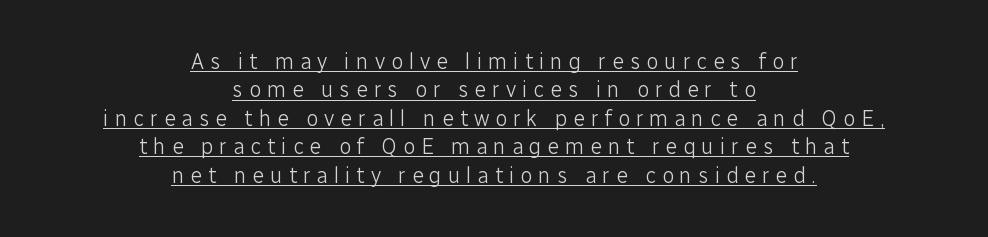
The image shows 22 px text type, upright; set centered, normal line spacing (1.29x), unusually wide letter spacing (+0.27 em), underlined.
